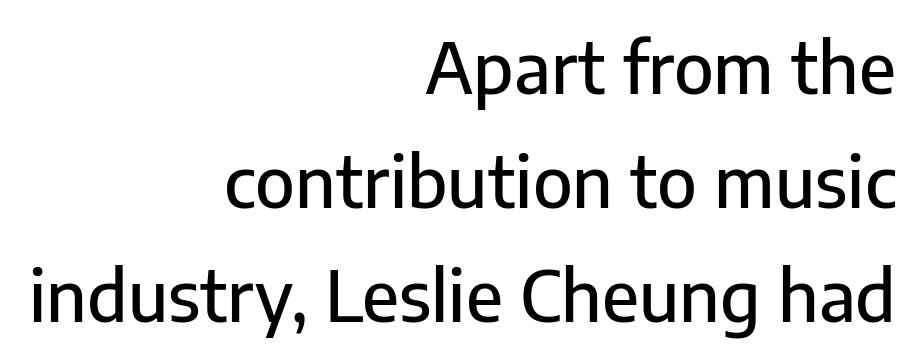
Q: Is the text italic (slanted)? A: No, it is upright.
Q: Is the typeface a serif or a sans-serif typeface? A: Sans-serif.
Q: Is the text underlined? A: No.
Q: How is the paragraph aligned? A: Right-aligned.
Q: Is the spacing between letters normal or unusually wide? A: Normal.
Q: Is the spacing between lines tight, normal or loose? A: Normal.
Q: Width (condensed, normal, or wide)? A: Normal.
Q: Stroke contrast? A: Low.
Q: x-height? A: Medium.
Q: Monospaced? A: No.
